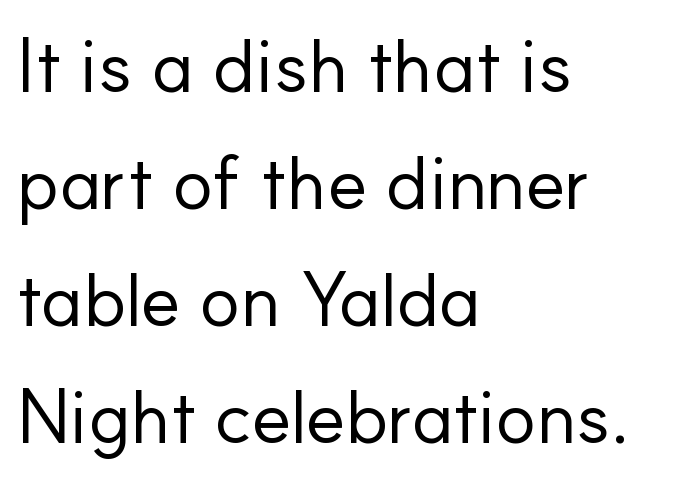
Short note: letters normally spaced. All the whitespace from short lines collects on the right. Font category for this specimen: sans-serif. The letterforms sit at book weight or below. Descender tails drop into unmarked territory. Designer's note — italics off, roman on.
